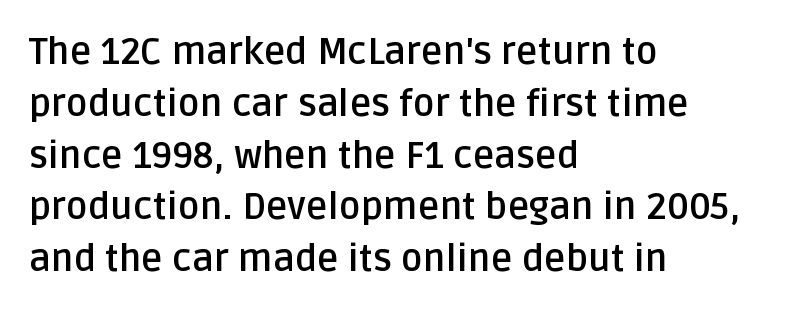
The image shows 37 px semibold sans-serif type, upright; set left-aligned, normal line spacing (1.4x), normal letter spacing, not underlined; low stroke contrast and a large x-height.
